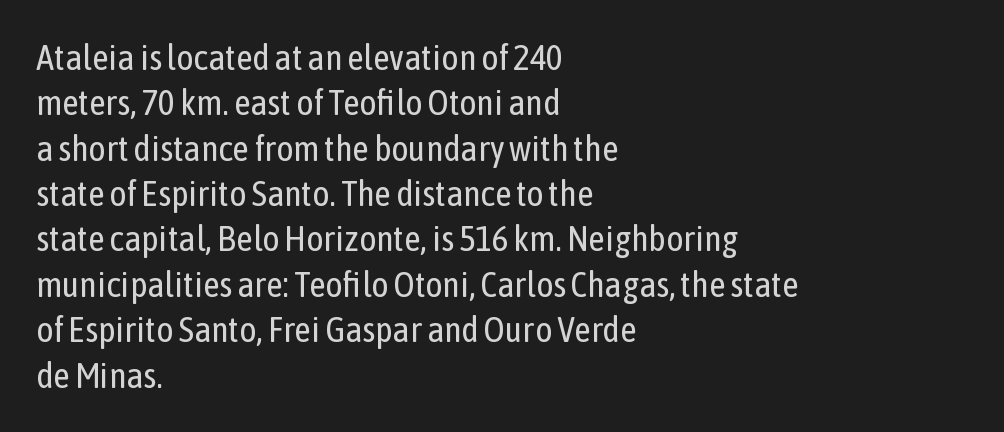
Q: Is the text bold? A: No.
Q: Is the text italic (slanted)? A: No, it is upright.
Q: Is the typeface a serif or a sans-serif typeface? A: Sans-serif.
Q: Is the text underlined? A: No.
Q: How is the paragraph aligned? A: Left-aligned.
Q: Is the spacing between letters normal or unusually wide? A: Normal.
Q: Is the spacing between lines tight, normal or loose? A: Normal.
Q: Width (condensed, normal, or wide)? A: Condensed.
Q: Stroke contrast? A: Low.
Q: x-height? A: Medium.
Q: Monospaced? A: No.
